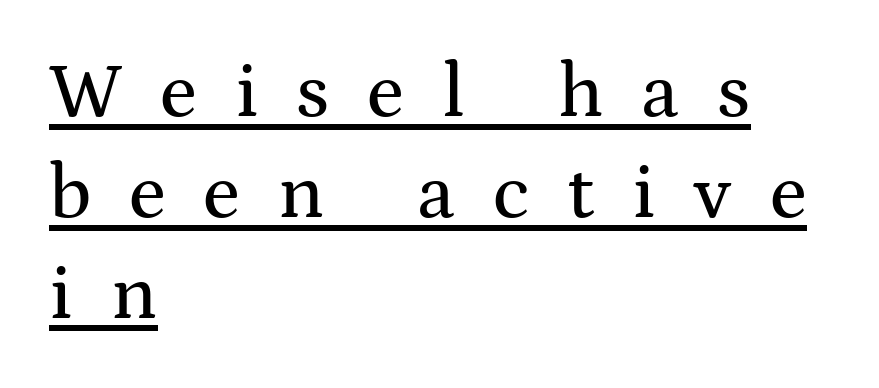
Q: Is the text italic (slanted)? A: No, it is upright.
Q: Is the typeface a serif or a sans-serif typeface? A: Serif.
Q: Is the text underlined? A: Yes.
Q: How is the paragraph aligned? A: Left-aligned.
Q: Is the spacing between letters normal or unusually wide? A: Unusually wide.
Q: Is the spacing between lines tight, normal or loose? A: Normal.
Q: Width (condensed, normal, or wide)? A: Wide.
Q: Stroke contrast? A: Medium.
Q: x-height? A: Medium.
Q: Monospaced? A: No.
